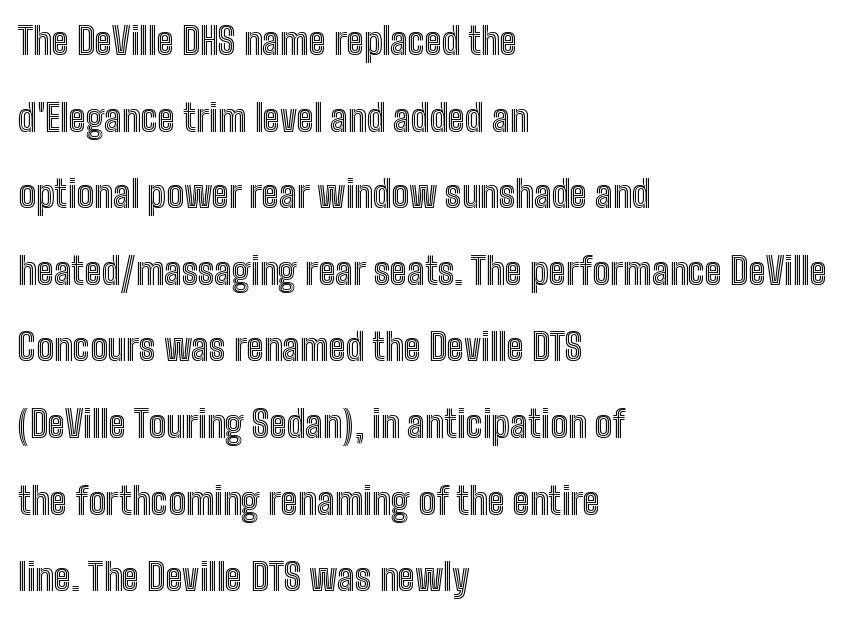
Successive baselines arrive slowly, with a big drop between each. Type without underlining. The setting favours the left margin, as ordinary paragraphs usually do. It's the straight-up-and-down kind of type.
